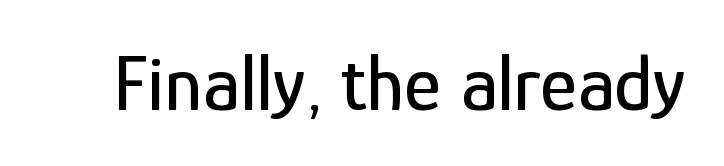
Q: Is the text italic (slanted)? A: No, it is upright.
Q: Is the typeface a serif or a sans-serif typeface? A: Sans-serif.
Q: Is the text underlined? A: No.
Q: Is the spacing between letters normal or unusually wide? A: Normal.
Q: Width (condensed, normal, or wide)? A: Condensed.
Q: Stroke contrast? A: Low.
Q: x-height? A: Medium.
Q: Monospaced? A: No.
